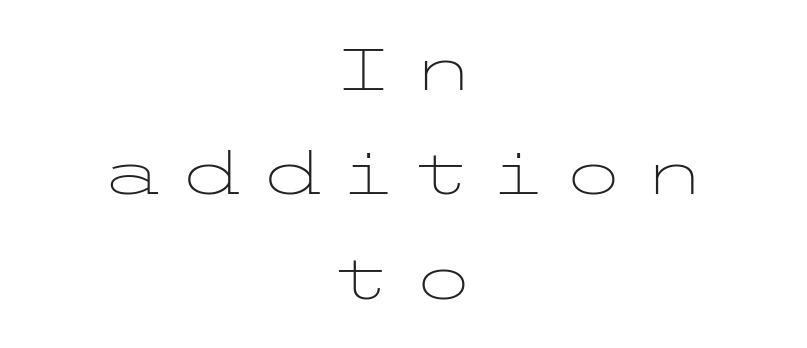
The specimen omits any rule beneath the text block's lines. Italic? Not at all — the glyphs are vertical. Neither beginnings nor endings align; midpoints do. Regarding serifs, this sample does without them.
